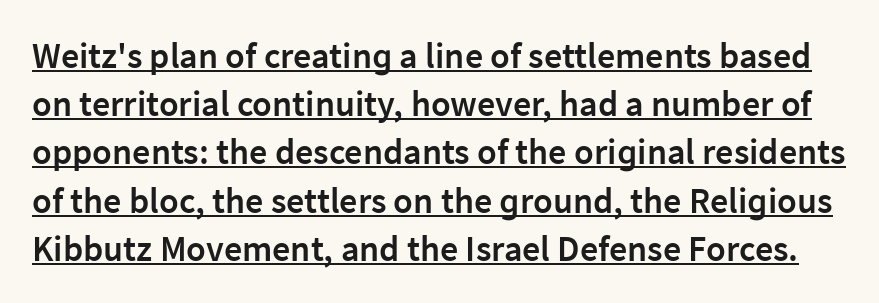
{"serif": "no", "italic": "no", "bold": "semi", "weight": "semibold", "width": "normal", "stroke_contrast": "low", "x_height": "medium", "monospaced": "no", "underline": "yes", "line_spacing": "normal", "line_spacing_ratio": 1.34, "letter_spacing": "normal", "letter_spacing_em": 0.0, "glyph_px": 36}
